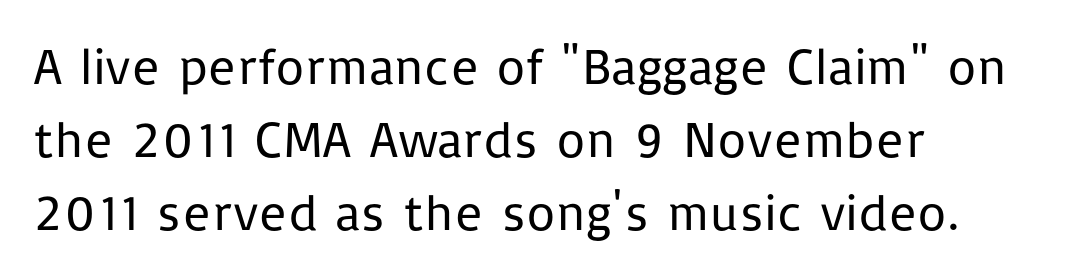
This sample is left-justified, so line endings fall wherever the words run out. Glyph-to-glyph distance matches everyday printed text. Glance below the letters and you will spot only blank space. Leading matches the norm, producing a regular column.
